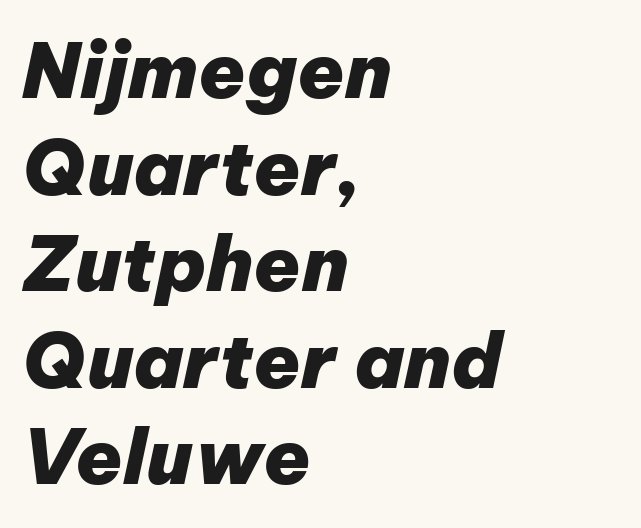
The image shows 76 px heavy type, italic (leaning right); set left-aligned, normal line spacing (1.27x), normal letter spacing, not underlined; low stroke contrast and a medium x-height.
